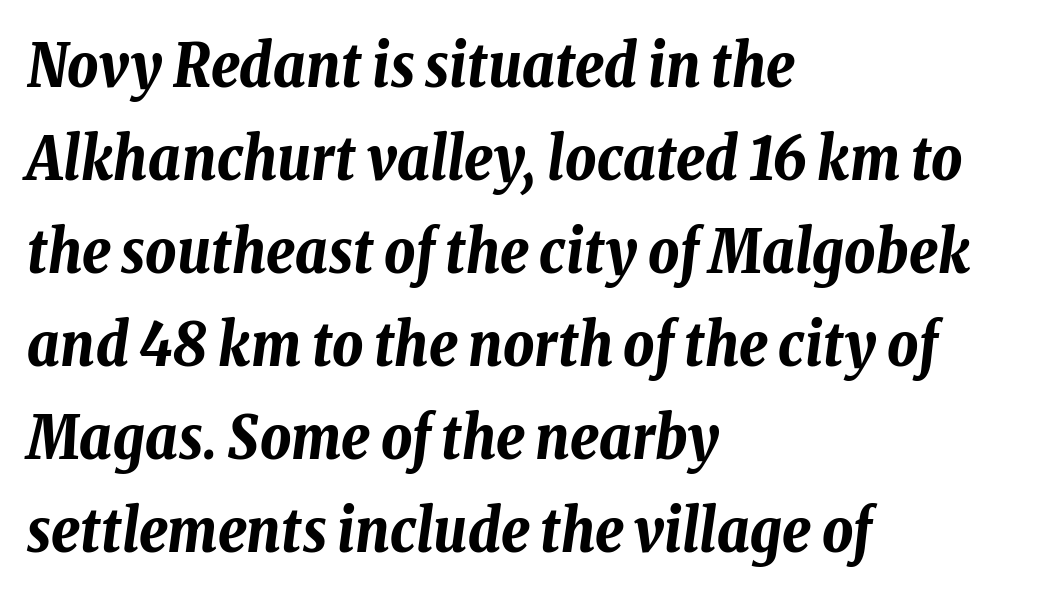
Q: Is the text bold? A: Yes.
Q: Is the text italic (slanted)? A: Yes, it leans right by about 8 degrees.
Q: Is the text underlined? A: No.
Q: How is the paragraph aligned? A: Left-aligned.
Q: Is the spacing between letters normal or unusually wide? A: Normal.
Q: Is the spacing between lines tight, normal or loose? A: Normal.
Q: Width (condensed, normal, or wide)? A: Condensed.
Q: Stroke contrast? A: Low.
Q: x-height? A: Medium.
Q: Monospaced? A: No.
